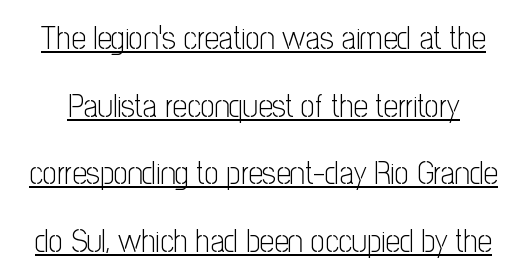
The letters stand upright; this is a roman face. The designer dialed line spacing up above the default. Notice how a bar underscores the lettering throughout. Stems and bowls with no extra thickness — not bold. Observe the absence of serifs on each vertical stroke in this sample.
